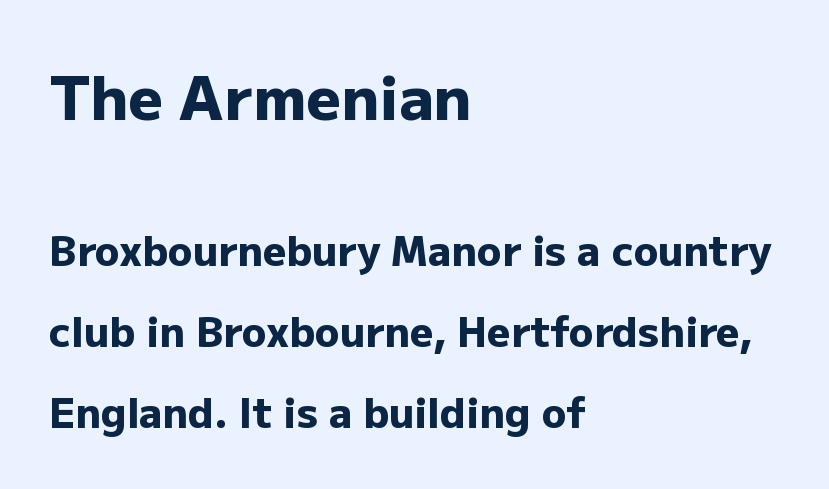
{"serif": "no", "italic": "no", "bold": "yes", "weight": "heavy", "width": "normal", "stroke_contrast": "low", "x_height": "medium", "monospaced": "no", "underline": "no", "align": "left", "line_spacing": "loose", "line_spacing_ratio": 1.97, "letter_spacing": "normal", "letter_spacing_em": 0.0, "larger_block": "first", "size_ratio": 1.49, "glyph_px": 61}
